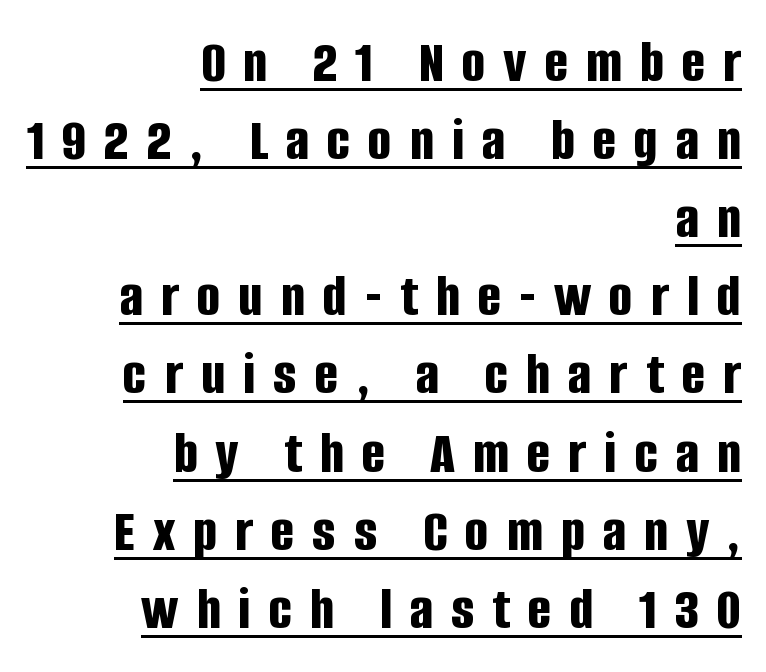
This rendering features underlined lettering. What's the leading like? Ordinary, nothing unusual. This sample has the flowing, uneven cadence of proportional lettering. A typesetter would label this face a sans.
